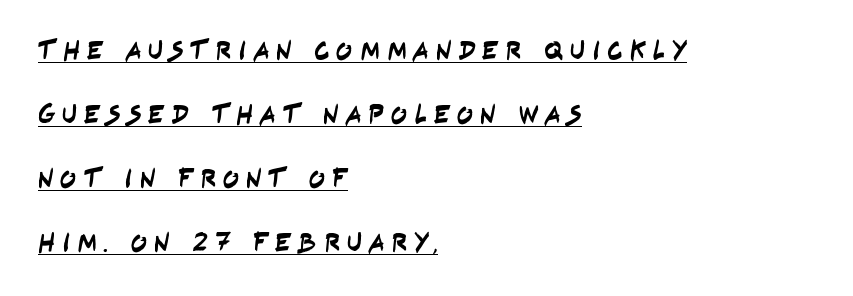
Q: Is the text underlined? A: Yes.
Q: How is the paragraph aligned? A: Left-aligned.
Q: Is the spacing between letters normal or unusually wide? A: Unusually wide.
Q: Is the spacing between lines tight, normal or loose? A: Loose.
